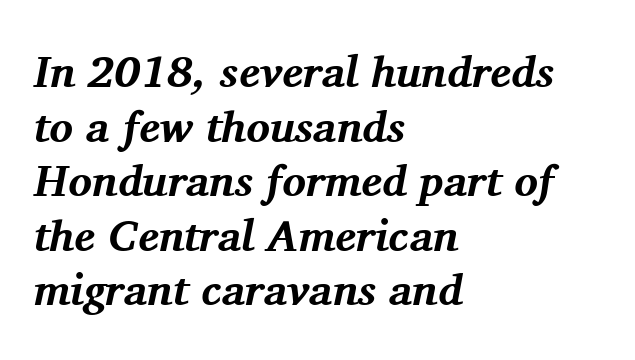
Q: Is the text bold? A: Yes.
Q: Is the text italic (slanted)? A: Yes, it leans right by about 11 degrees.
Q: Is the typeface a serif or a sans-serif typeface? A: Serif.
Q: Is the text underlined? A: No.
Q: How is the paragraph aligned? A: Left-aligned.
Q: Is the spacing between letters normal or unusually wide? A: Normal.
Q: Width (condensed, normal, or wide)? A: Normal.
Q: Stroke contrast? A: Medium.
Q: x-height? A: Medium.
Q: Monospaced? A: No.
